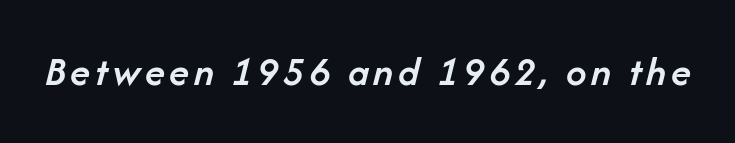
The image shows 41 px semibold type, italic (leaning right); set not underlined; low stroke contrast and a medium x-height.
